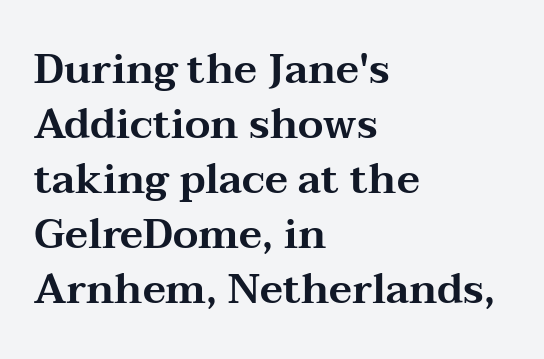
{"serif": "yes", "italic": "no", "width": "wide", "stroke_contrast": "medium", "x_height": "medium", "monospaced": "no", "underline": "no", "align": "left", "line_spacing": "normal", "line_spacing_ratio": 1.34, "letter_spacing": "normal", "letter_spacing_em": 0.0, "glyph_px": 41}
